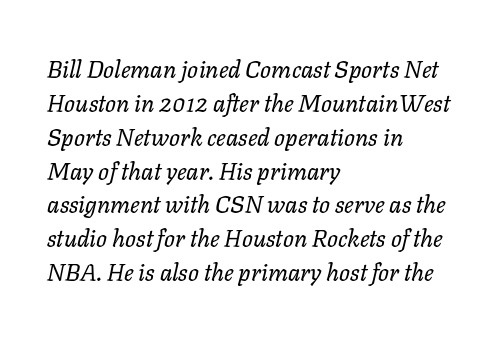
Q: Is the text bold? A: No.
Q: Is the text italic (slanted)? A: Yes, it leans right by about 11 degrees.
Q: Is the text underlined? A: No.
Q: How is the paragraph aligned? A: Left-aligned.
Q: Is the spacing between letters normal or unusually wide? A: Normal.
Q: Is the spacing between lines tight, normal or loose? A: Normal.
